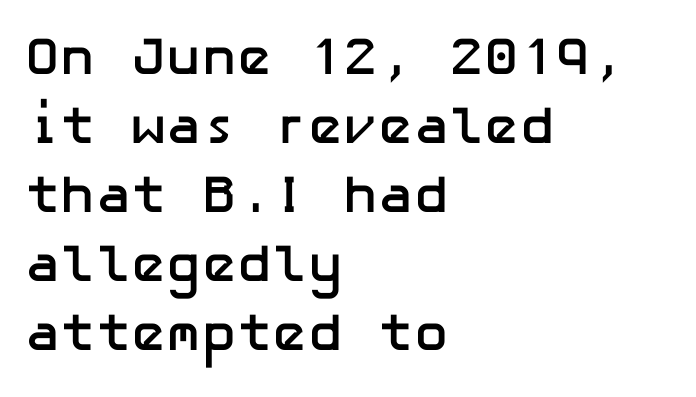
The tracking reads as untouched default to a designer's eye. Letterform terminals end flat and unadorned throughout the passage. Plenty of ink on the page — the face is bold. The text block is weighted toward the left margin, trailing off unevenly rightward.
